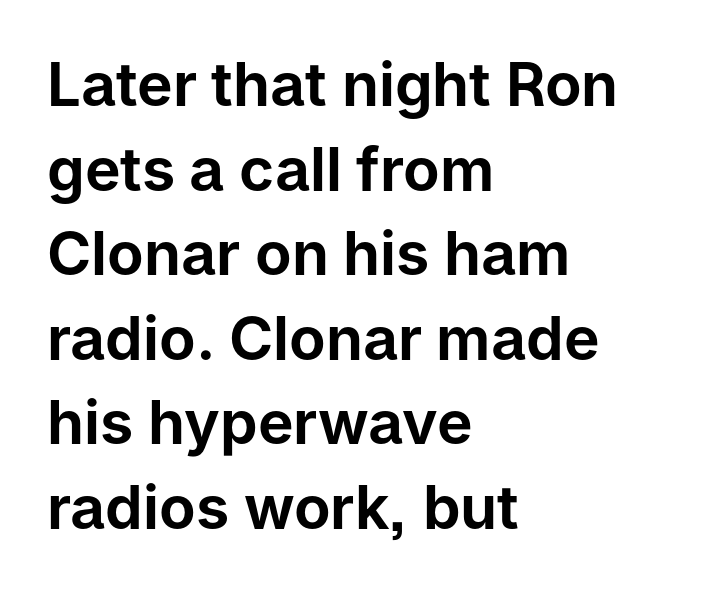
Q: Is the text italic (slanted)? A: No, it is upright.
Q: Is the typeface a serif or a sans-serif typeface? A: Sans-serif.
Q: Is the text underlined? A: No.
Q: How is the paragraph aligned? A: Left-aligned.
Q: Is the spacing between letters normal or unusually wide? A: Normal.
Q: Is the spacing between lines tight, normal or loose? A: Normal.
Q: Width (condensed, normal, or wide)? A: Normal.
Q: Stroke contrast? A: Low.
Q: x-height? A: Medium.
Q: Monospaced? A: No.
